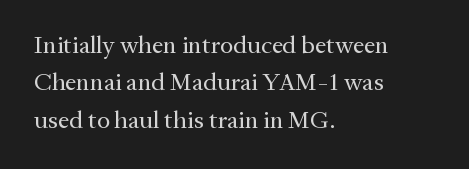
Q: Is the text bold? A: No.
Q: Is the text italic (slanted)? A: No, it is upright.
Q: Is the text underlined? A: No.
Q: How is the paragraph aligned? A: Left-aligned.
Q: Is the spacing between letters normal or unusually wide? A: Normal.
Q: Is the spacing between lines tight, normal or loose? A: Normal.
